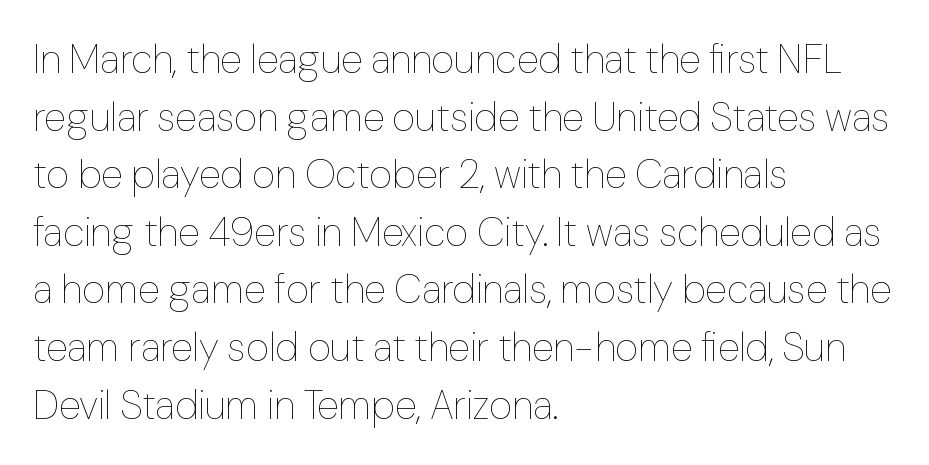
Q: Is the text bold? A: No.
Q: Is the text italic (slanted)? A: No, it is upright.
Q: Is the text underlined? A: No.
Q: How is the paragraph aligned? A: Left-aligned.
Q: Is the spacing between letters normal or unusually wide? A: Normal.
Q: Is the spacing between lines tight, normal or loose? A: Normal.
Q: Width (condensed, normal, or wide)? A: Normal.
Q: Stroke contrast? A: Low.
Q: x-height? A: Medium.
Q: Monospaced? A: No.
